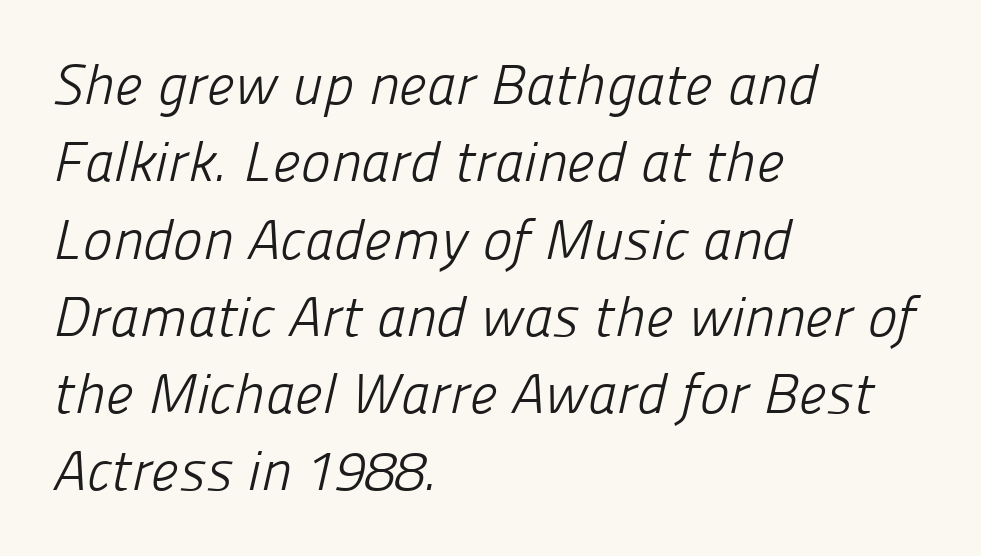
The image shows 56 px light sans-serif type; set left-aligned, normal line spacing (1.38x), normal letter spacing, not underlined; low stroke contrast and a medium x-height.
